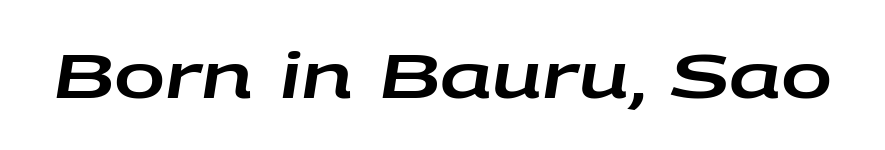
{"italic": "yes", "lean": "right", "slant_degrees": 9, "width": "wide", "stroke_contrast": "low", "x_height": "large", "monospaced": "no", "underline": "no", "letter_spacing": "normal", "letter_spacing_em": 0.0, "glyph_px": 61}
